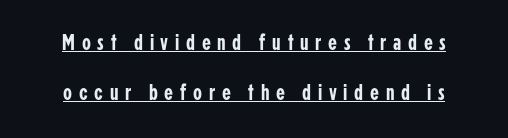
{"italic": "no", "underline": "yes", "line_spacing": "loose", "line_spacing_ratio": 2.17, "letter_spacing": "wide", "letter_spacing_em": 0.29, "glyph_px": 23}
